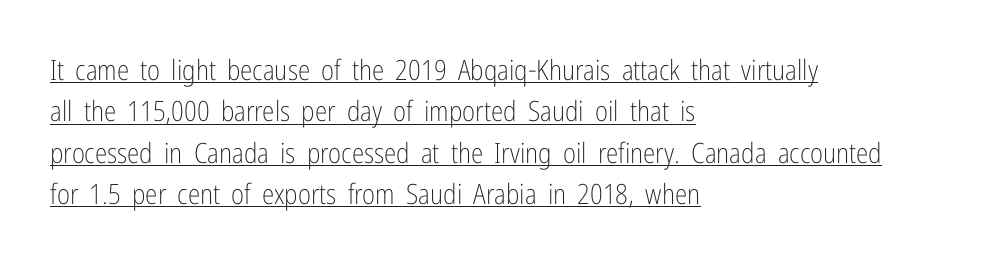
Q: Is the text bold? A: No.
Q: Is the text italic (slanted)? A: No, it is upright.
Q: Is the typeface a serif or a sans-serif typeface? A: Sans-serif.
Q: Is the text underlined? A: Yes.
Q: How is the paragraph aligned? A: Left-aligned.
Q: Is the spacing between letters normal or unusually wide? A: Normal.
Q: Is the spacing between lines tight, normal or loose? A: Normal.
Q: Width (condensed, normal, or wide)? A: Condensed.
Q: Stroke contrast? A: Low.
Q: x-height? A: Medium.
Q: Monospaced? A: No.
